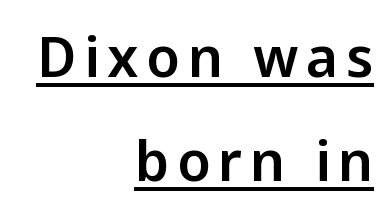
Q: Is the text italic (slanted)? A: No, it is upright.
Q: Is the typeface a serif or a sans-serif typeface? A: Sans-serif.
Q: Is the text underlined? A: Yes.
Q: How is the paragraph aligned? A: Right-aligned.
Q: Is the spacing between lines tight, normal or loose? A: Loose.
Q: Width (condensed, normal, or wide)? A: Normal.
Q: Stroke contrast? A: Low.
Q: x-height? A: Medium.
Q: Monospaced? A: No.
